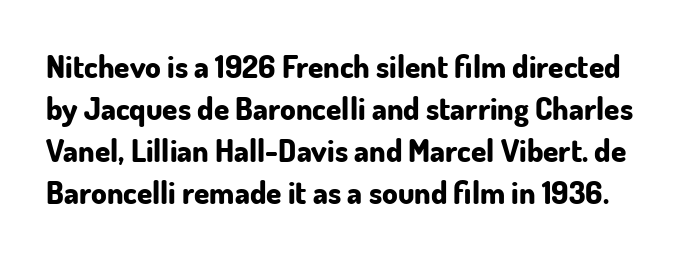
{"serif": "no", "italic": "no", "bold": "yes", "weight": "bold", "width": "normal", "stroke_contrast": "low", "x_height": "small", "monospaced": "no", "underline": "no", "line_spacing": "normal", "line_spacing_ratio": 1.35, "letter_spacing": "normal", "letter_spacing_em": 0.0, "glyph_px": 31}
